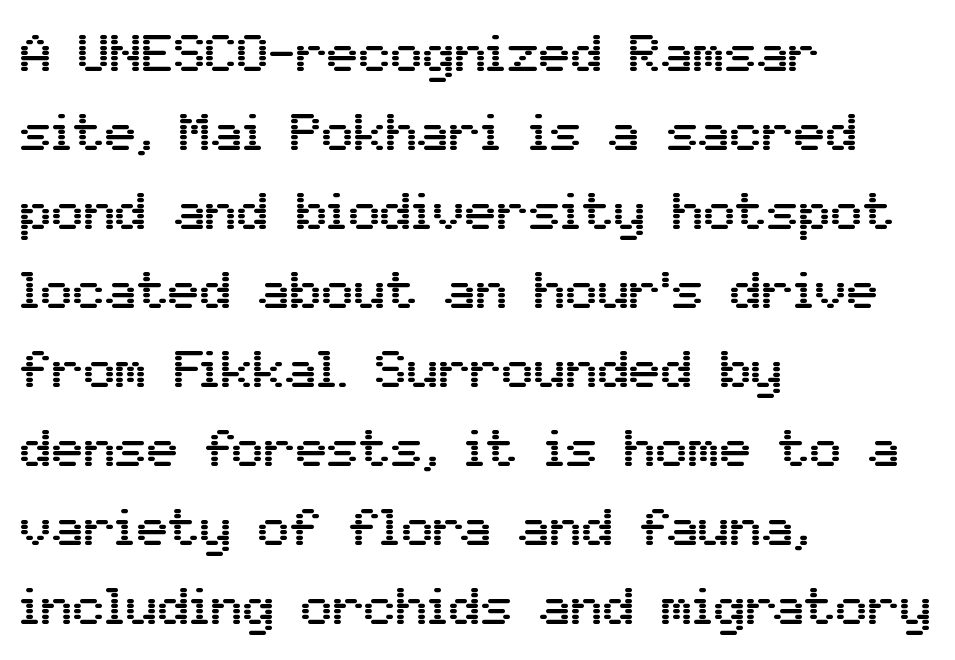
{"serif": "no", "italic": "no", "width": "normal", "stroke_contrast": "medium", "x_height": "medium", "monospaced": "no", "underline": "no", "align": "left", "line_spacing": "normal", "line_spacing_ratio": 1.49, "letter_spacing": "normal", "letter_spacing_em": 0.0, "glyph_px": 53}
